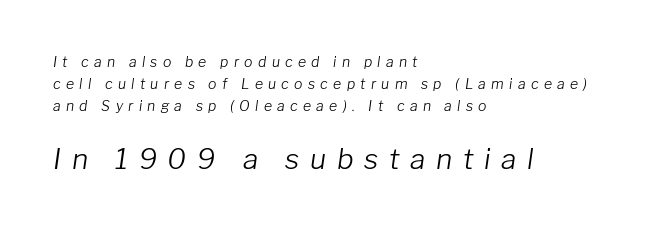
The image shows 28 px light type, italic (leaning right); set left-aligned, normal line spacing (1.56x), unusually wide letter spacing (+0.38 em), not underlined; the second (bottom) block is 2.0x larger; low stroke contrast and a medium x-height.
